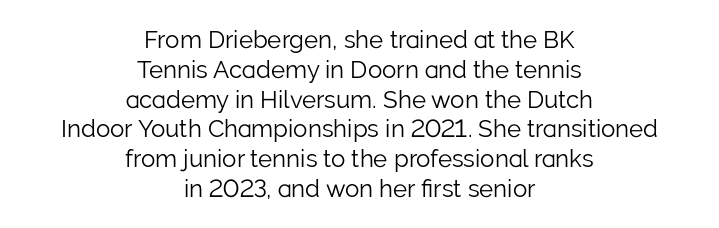
The image shows 24 px text type, upright; set centered, line spacing 1.24x, normal letter spacing, not underlined.
